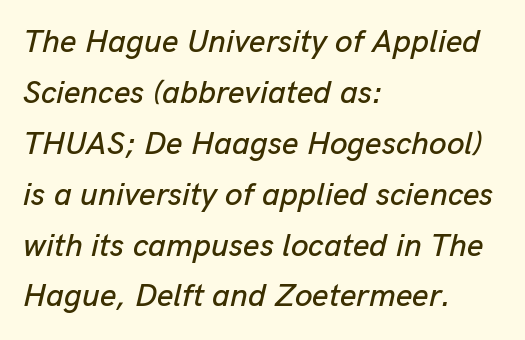
{"italic": "yes", "lean": "right", "slant_degrees": 13, "width": "normal", "stroke_contrast": "low", "x_height": "medium", "monospaced": "no", "underline": "no", "align": "left", "line_spacing": "normal", "line_spacing_ratio": 1.59, "letter_spacing": "normal", "letter_spacing_em": 0.0, "glyph_px": 32}
